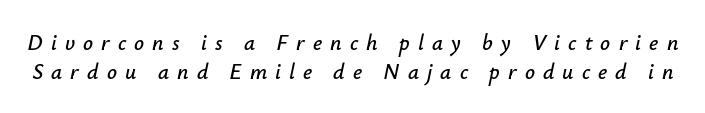
{"italic": "yes", "lean": "right", "slant_degrees": 12, "underline": "no", "line_spacing": "normal", "line_spacing_ratio": 1.32, "letter_spacing": "wide", "letter_spacing_em": 0.37, "glyph_px": 22}
